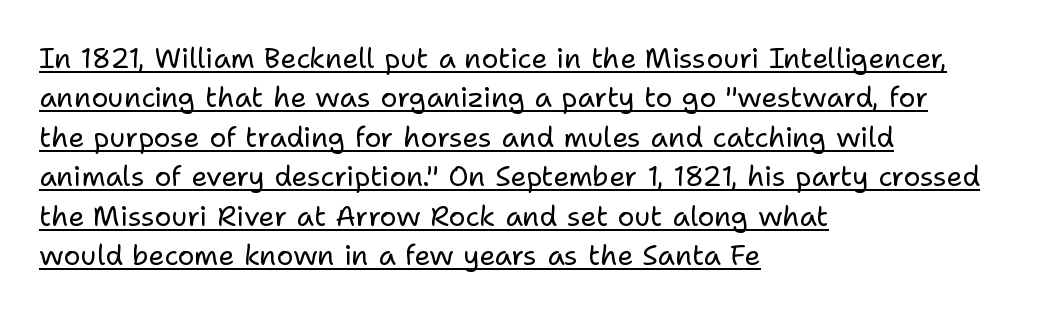
The image shows 28 px regular-weight sans-serif type, upright; set left-aligned, normal line spacing (1.41x), normal letter spacing, underlined; low stroke contrast and a medium x-height.
